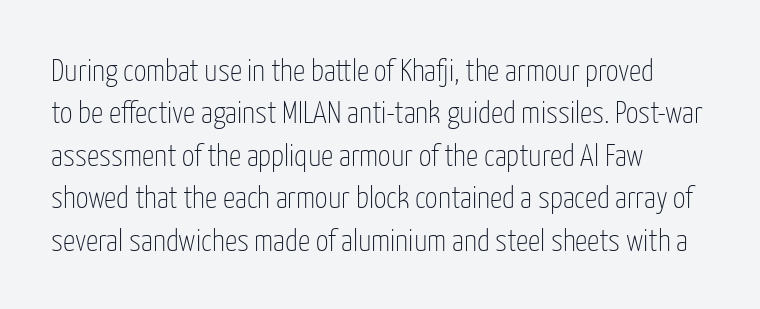
Q: Is the text bold? A: No.
Q: Is the text italic (slanted)? A: No, it is upright.
Q: Is the typeface a serif or a sans-serif typeface? A: Sans-serif.
Q: Is the text underlined? A: No.
Q: Is the spacing between letters normal or unusually wide? A: Normal.
Q: Is the spacing between lines tight, normal or loose? A: Normal.
Q: Width (condensed, normal, or wide)? A: Condensed.
Q: Stroke contrast? A: Low.
Q: x-height? A: Medium.
Q: Monospaced? A: No.
